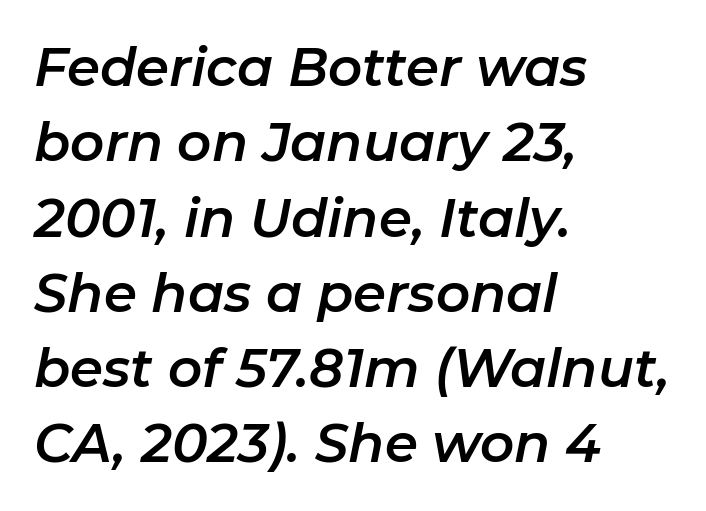
The image shows 53 px text type, italic (leaning right); set left-aligned, normal line spacing (1.42x), normal letter spacing, not underlined; low stroke contrast and a medium x-height.
